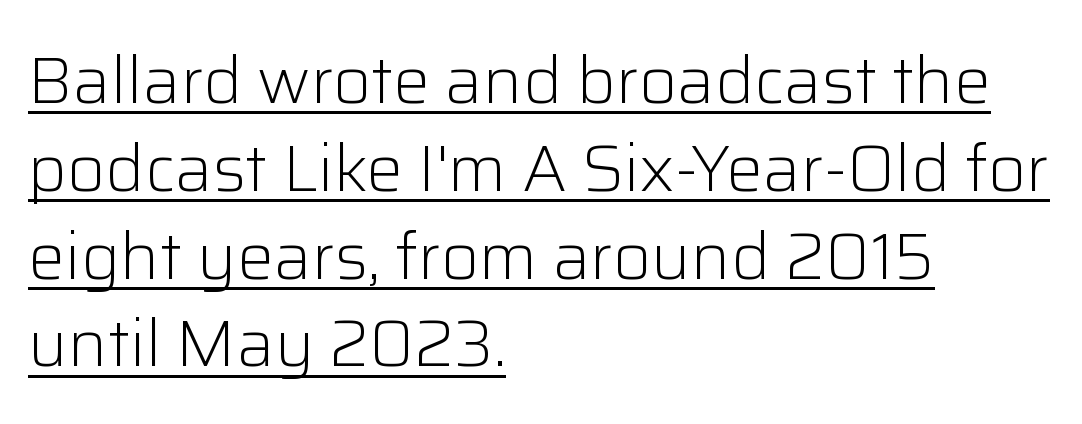
Q: Is the text bold? A: No.
Q: Is the text italic (slanted)? A: No, it is upright.
Q: Is the typeface a serif or a sans-serif typeface? A: Sans-serif.
Q: Is the text underlined? A: Yes.
Q: How is the paragraph aligned? A: Left-aligned.
Q: Is the spacing between letters normal or unusually wide? A: Normal.
Q: Is the spacing between lines tight, normal or loose? A: Normal.
Q: Width (condensed, normal, or wide)? A: Normal.
Q: Stroke contrast? A: Low.
Q: x-height? A: Medium.
Q: Monospaced? A: No.
